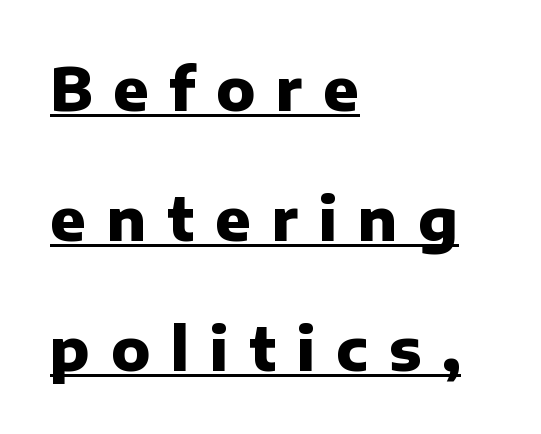
{"serif": "no", "italic": "no", "bold": "yes", "weight": "heavy", "width": "normal", "stroke_contrast": "low", "x_height": "medium", "monospaced": "no", "underline": "yes", "align": "left", "line_spacing": "loose", "line_spacing_ratio": 2.2, "letter_spacing": "wide", "letter_spacing_em": 0.35, "glyph_px": 59}
